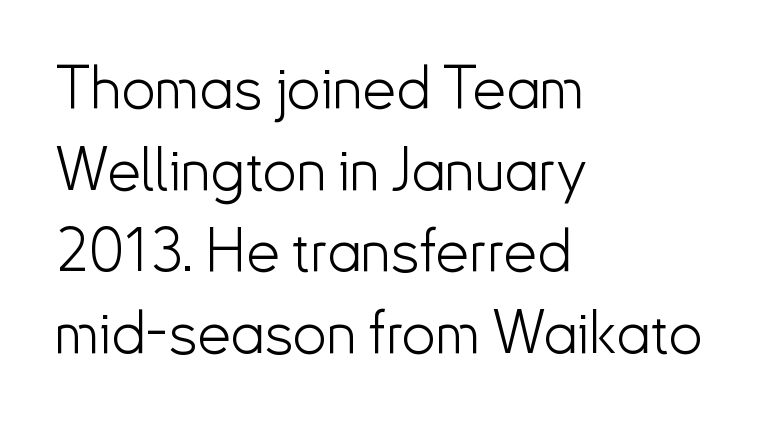
Q: Is the text bold? A: No.
Q: Is the text italic (slanted)? A: No, it is upright.
Q: Is the typeface a serif or a sans-serif typeface? A: Sans-serif.
Q: Is the text underlined? A: No.
Q: How is the paragraph aligned? A: Left-aligned.
Q: Is the spacing between letters normal or unusually wide? A: Normal.
Q: Is the spacing between lines tight, normal or loose? A: Normal.
Q: Width (condensed, normal, or wide)? A: Normal.
Q: Stroke contrast? A: Low.
Q: x-height? A: Small.
Q: Monospaced? A: No.
